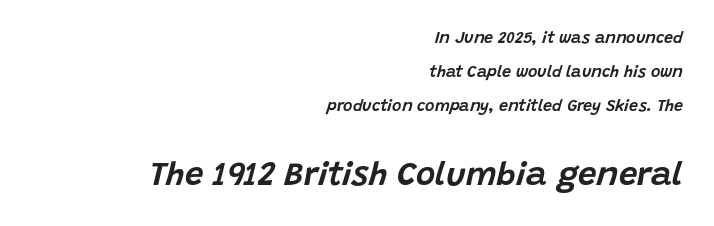
There's an unmistakable incline to the writing here. Teacher's note: observe the even right margin — that is flush-right alignment. In this sample the second text group is rendered at the bigger scale. Line spacing here is loose. Caption: standard tracking, unaltered. Rule under the text: the space is simply empty.
